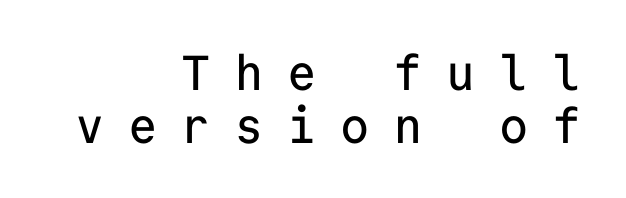
The image shows 49 px sans-serif type, upright, monospaced; set right-aligned, tight line spacing (1.08x), unusually wide letter spacing (+0.48 em), not underlined; low stroke contrast and a medium x-height.
